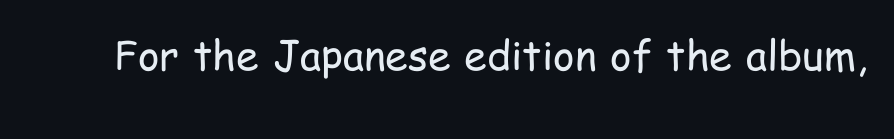
Q: Is the text bold? A: No.
Q: Is the text italic (slanted)? A: No, it is upright.
Q: Is the typeface a serif or a sans-serif typeface? A: Sans-serif.
Q: Is the text underlined? A: No.
Q: Is the spacing between letters normal or unusually wide? A: Normal.
Q: Width (condensed, normal, or wide)? A: Condensed.
Q: Stroke contrast? A: Low.
Q: x-height? A: Medium.
Q: Monospaced? A: No.
